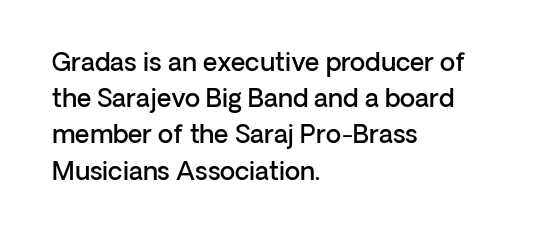
The image shows 25 px text type, upright; set left-aligned, normal line spacing (1.45x), normal letter spacing, not underlined.
